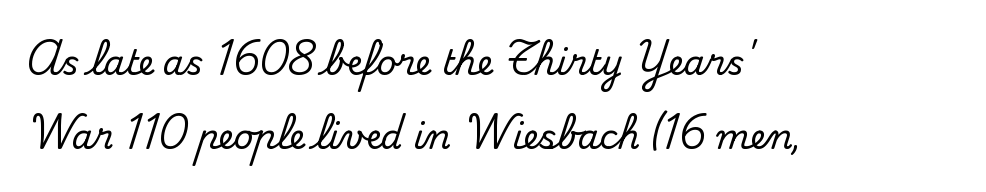
The image shows 34 px text type; set left-aligned, loose line spacing (2.18x), normal letter spacing, not underlined; medium stroke contrast and a small x-height.
